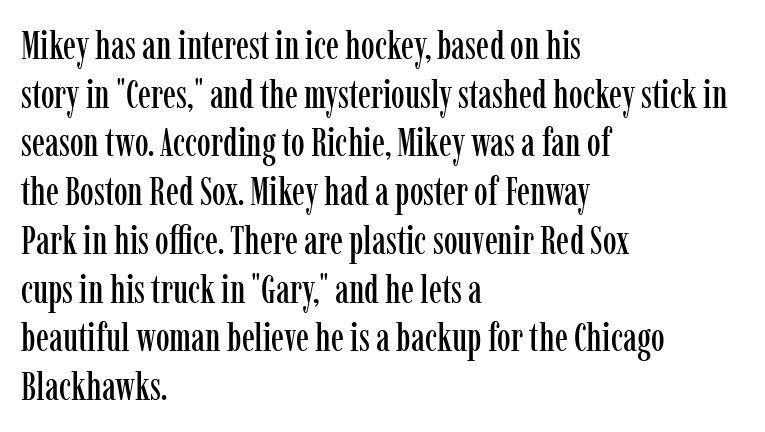
The image shows 39 px condensed serif type, upright; set left-aligned, normal line spacing (1.25x), normal letter spacing, not underlined; low stroke contrast and a medium x-height.
